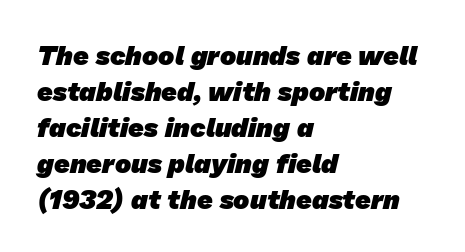
Check the space under the baseline: it is left empty. Does the leading feel generous? No, just average. Pretty heavy lettering here — definitely bold. These lines keep a tight, regular rhythm from letter to letter.
